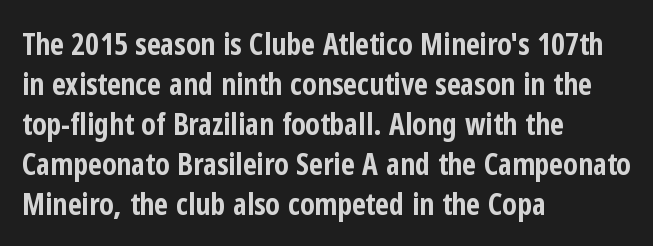
The image shows 30 px bold, condensed sans-serif type, upright; set left-aligned, normal line spacing (1.33x), normal letter spacing, not underlined; low stroke contrast and a medium x-height.
